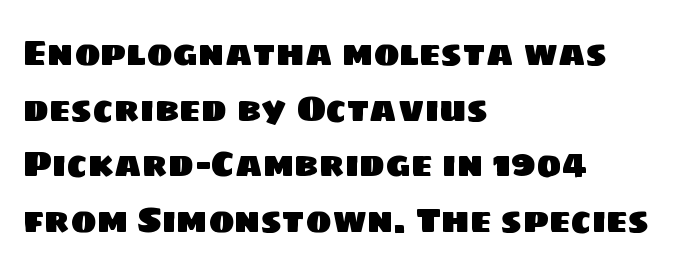
The font family rendered here belongs to the sans-serif group. The leading is moderate, giving the passage an even texture. The lines in this sample share a left origin and differ only in where they stop. The passage shown is not underscored anywhere. Is this a fixed-width face? No — the glyphs have proportional, varying widths. Standard letterfit; no display-style spreading of the glyphs.
